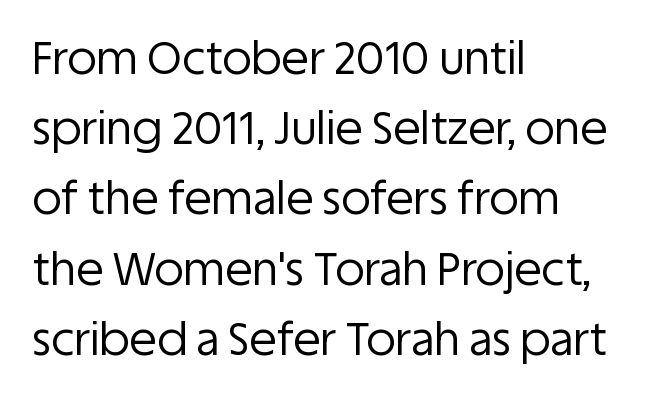
What's the leading like? Ordinary, nothing unusual. Line starts are locked; line ends wander. These lines are rendered in a variable-pitch font. On a weight scale, this lands at 450 or below. Glyph-to-glyph distance matches everyday printed text.
